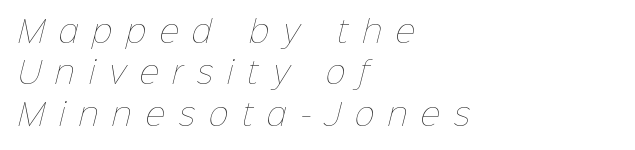
The image shows 30 px thin type; set left-aligned, normal line spacing (1.38x), unusually wide letter spacing (+0.47 em), not underlined; low stroke contrast and a medium x-height.
